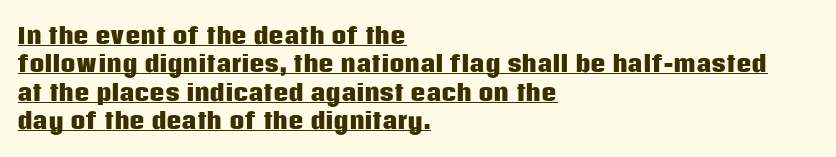
Q: Is the text bold? A: Yes.
Q: Is the text italic (slanted)? A: No, it is upright.
Q: Is the text underlined? A: Yes.
Q: How is the paragraph aligned? A: Left-aligned.
Q: Is the spacing between letters normal or unusually wide? A: Normal.
Q: Is the spacing between lines tight, normal or loose? A: Normal.
